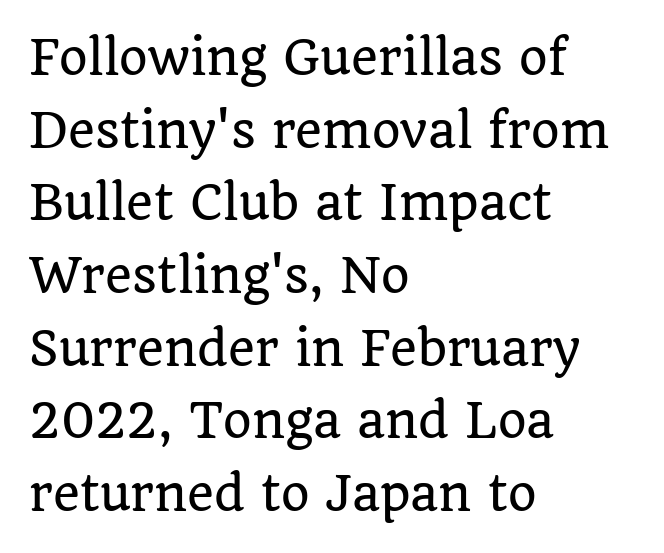
{"serif": "yes", "italic": "no", "width": "normal", "stroke_contrast": "low", "x_height": "large", "monospaced": "no", "underline": "no", "align": "left", "line_spacing": "normal", "line_spacing_ratio": 1.58, "letter_spacing": "normal", "letter_spacing_em": 0.0, "glyph_px": 46}
